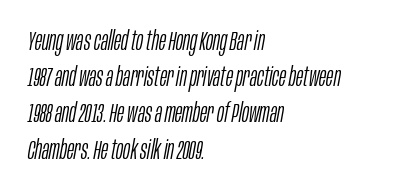
Q: Is the text bold? A: No.
Q: Is the text italic (slanted)? A: Yes, it leans right by about 10 degrees.
Q: Is the text underlined? A: No.
Q: How is the paragraph aligned? A: Left-aligned.
Q: Is the spacing between letters normal or unusually wide? A: Normal.
Q: Is the spacing between lines tight, normal or loose? A: Normal.
